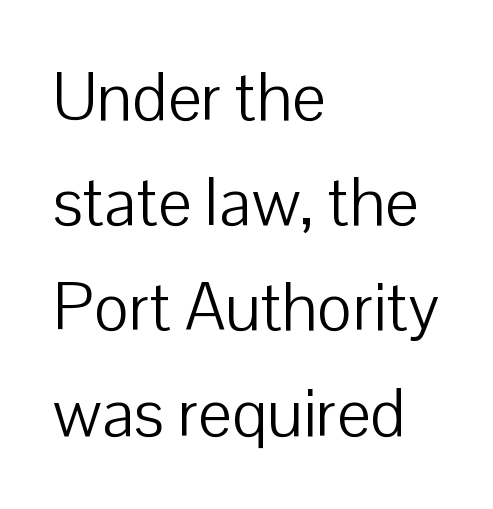
{"serif": "no", "italic": "no", "bold": "no", "weight": "light", "width": "normal", "stroke_contrast": "low", "x_height": "medium", "monospaced": "no", "underline": "no", "align": "left", "line_spacing": "normal", "line_spacing_ratio": 1.57, "letter_spacing": "normal", "letter_spacing_em": 0.0, "glyph_px": 67}
